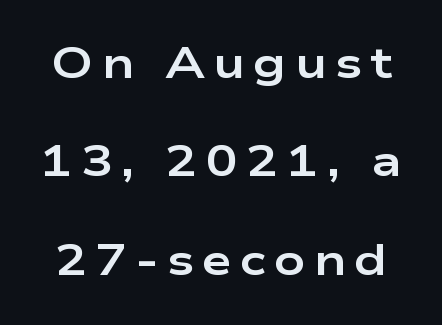
The image shows 43 px bold, wide sans-serif type, upright; set loose line spacing (2.29x), not underlined; low stroke contrast and a medium x-height.
